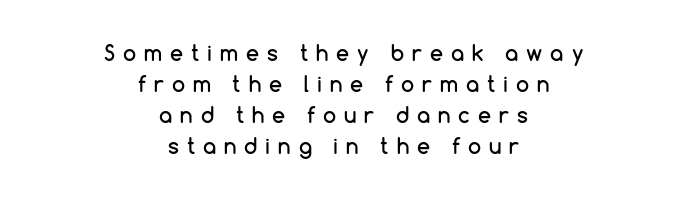
The image shows 21 px text type, upright; set centered, normal line spacing (1.48x), unusually wide letter spacing (+0.38 em), not underlined.
